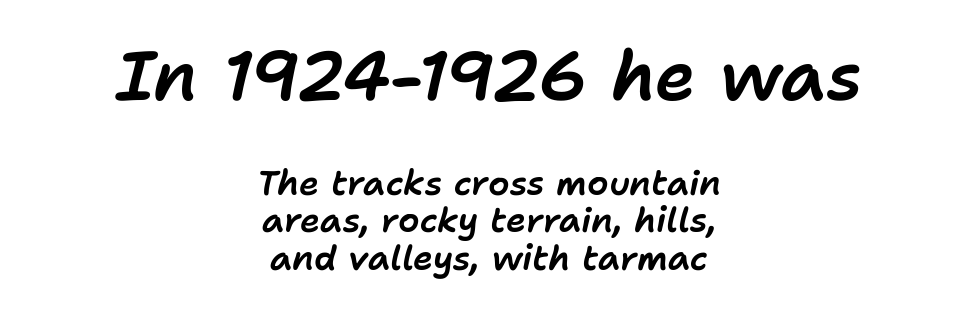
The image shows 69 px text type, italic (leaning right); set centered, tight line spacing (1.1x), normal letter spacing, not underlined; the first (top) block is 2.03x larger; low stroke contrast and a medium x-height.
